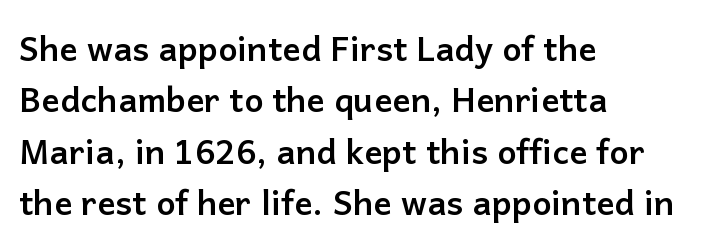
The image shows 34 px semibold sans-serif type, upright; set left-aligned, normal line spacing (1.51x), normal letter spacing, not underlined; low stroke contrast and a medium x-height.
